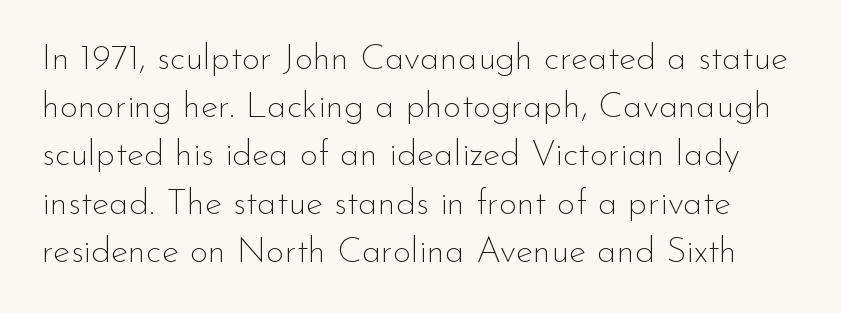
These lines are rendered in a variable-pitch font. Evenly set lines give the paragraph a standard silhouette. Weight class: somewhere from thin through regular. Tracking value appears to be zero — textbook default spacing. Regarding serifs, this sample does without them. Italic? Not at all — the glyphs are vertical.
